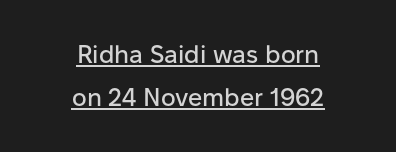
Has an underline been added? It has. Typeset on center — no edge is straight. Every stem runs plumb, perpendicular to the baseline. Short note: letters normally spaced.
